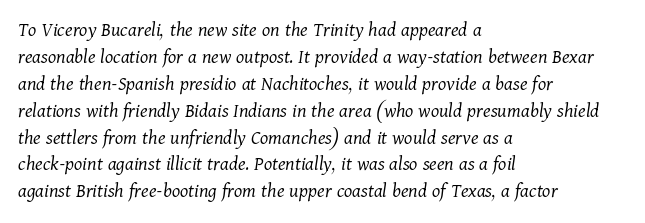
{"italic": "yes", "lean": "right", "slant_degrees": 11, "bold": "no", "underline": "no", "align": "left", "line_spacing": "normal", "line_spacing_ratio": 1.28, "letter_spacing": "normal", "letter_spacing_em": 0.0, "glyph_px": 21}
